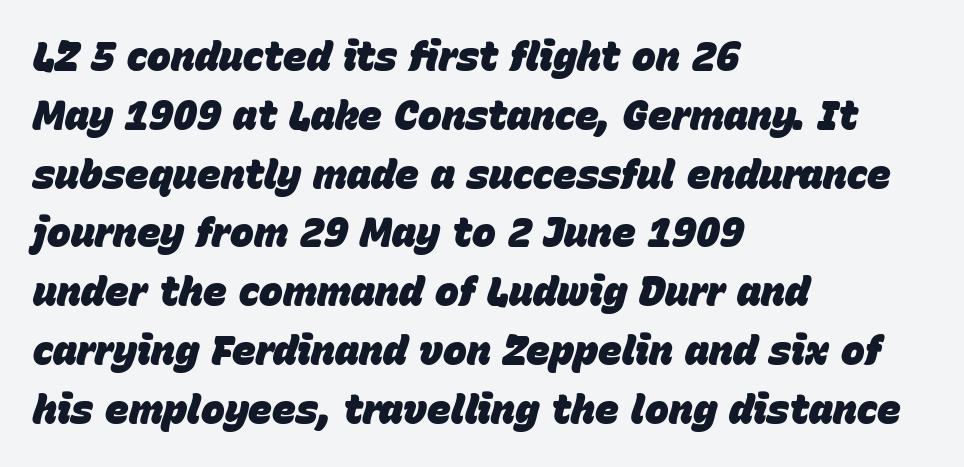
The foot of each line stays bare and open. The glyphs have the mass of a bold cut. Regarding leading, the lines here are spaced in the standard way. The letters advance in unequal steps, a hallmark of proportional type.
